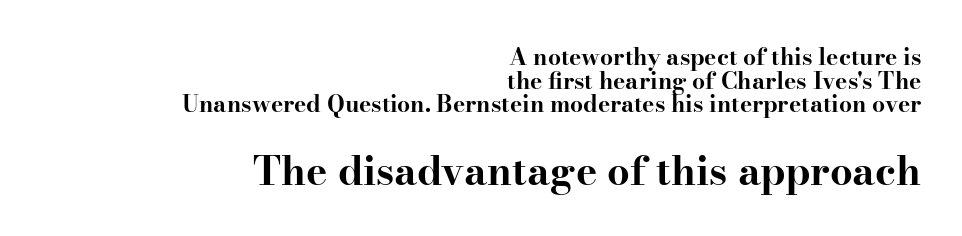
Q: Is the text bold? A: Yes.
Q: Is the text italic (slanted)? A: No, it is upright.
Q: Is the typeface a serif or a sans-serif typeface? A: Serif.
Q: Is the text underlined? A: No.
Q: How is the paragraph aligned? A: Right-aligned.
Q: Is the spacing between letters normal or unusually wide? A: Normal.
Q: Is the spacing between lines tight, normal or loose? A: Tight.
Q: Which block of text is set in a larger size, the first (top) or the second (bottom)? A: The second (bottom) one.
Q: Width (condensed, normal, or wide)? A: Wide.
Q: Stroke contrast? A: High.
Q: x-height? A: Small.
Q: Monospaced? A: No.
